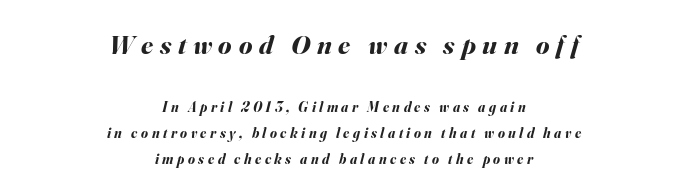
{"italic": "yes", "lean": "right", "slant_degrees": 16, "bold": "yes", "underline": "no", "align": "center", "line_spacing_ratio": 1.84, "letter_spacing": "wide", "letter_spacing_em": 0.25, "larger_block": "first", "size_ratio": 1.93, "glyph_px": 27}
